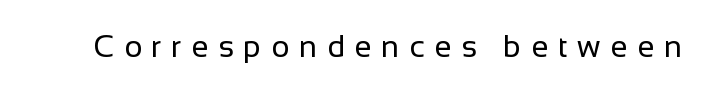
You can tell from the bare stems that sans-serif type was used. Designer's note — italics off, roman on. Has an underline been added? It has not. Summary of weight: not heavy and not bold. The passage shown is typed in a proportional face where columns would drift.
